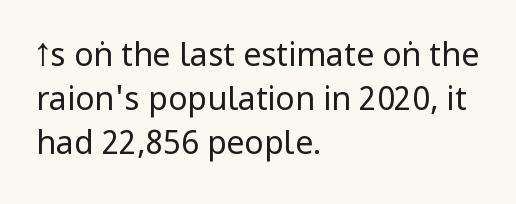
{"serif": "no", "italic": "no", "bold": "no", "weight": "regular", "width": "condensed", "stroke_contrast": "low", "x_height": "large", "monospaced": "no", "underline": "no", "align": "left", "line_spacing": "normal", "line_spacing_ratio": 1.37, "letter_spacing": "normal", "letter_spacing_em": 0.0, "glyph_px": 32}
